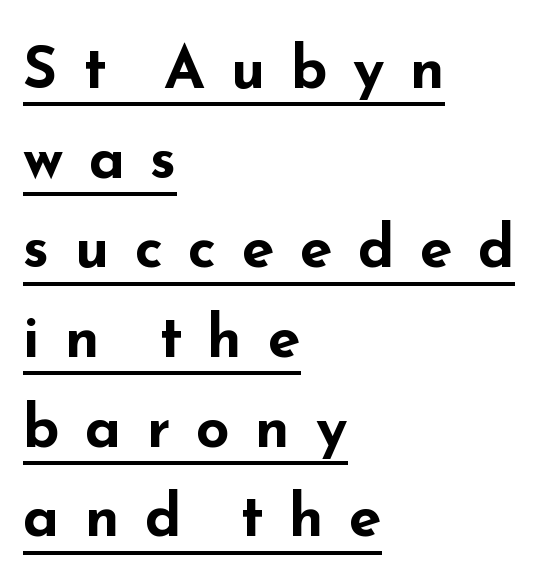
Q: Is the text bold? A: Yes.
Q: Is the text italic (slanted)? A: No, it is upright.
Q: Is the typeface a serif or a sans-serif typeface? A: Sans-serif.
Q: Is the text underlined? A: Yes.
Q: How is the paragraph aligned? A: Left-aligned.
Q: Is the spacing between letters normal or unusually wide? A: Unusually wide.
Q: Is the spacing between lines tight, normal or loose? A: Normal.
Q: Width (condensed, normal, or wide)? A: Wide.
Q: Stroke contrast? A: Low.
Q: x-height? A: Small.
Q: Monospaced? A: No.
